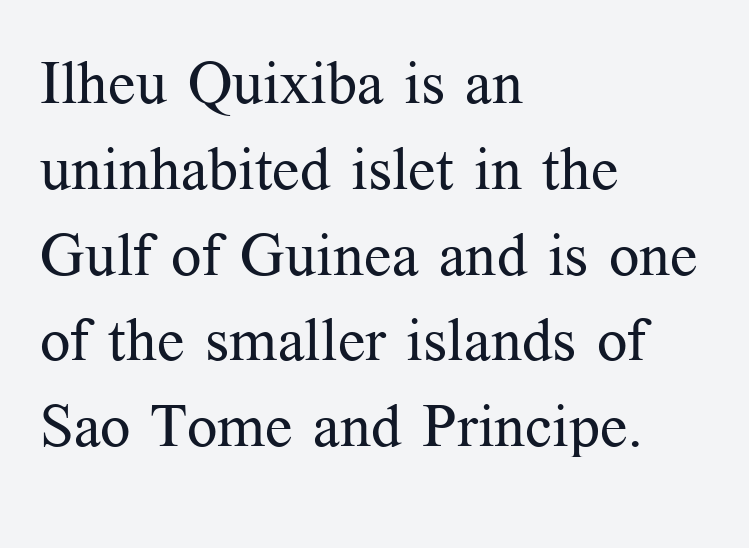
Q: Is the text bold? A: No.
Q: Is the text italic (slanted)? A: No, it is upright.
Q: Is the typeface a serif or a sans-serif typeface? A: Serif.
Q: Is the text underlined? A: No.
Q: How is the paragraph aligned? A: Left-aligned.
Q: Is the spacing between letters normal or unusually wide? A: Normal.
Q: Is the spacing between lines tight, normal or loose? A: Normal.
Q: Width (condensed, normal, or wide)? A: Normal.
Q: Stroke contrast? A: Medium.
Q: x-height? A: Medium.
Q: Monospaced? A: No.
